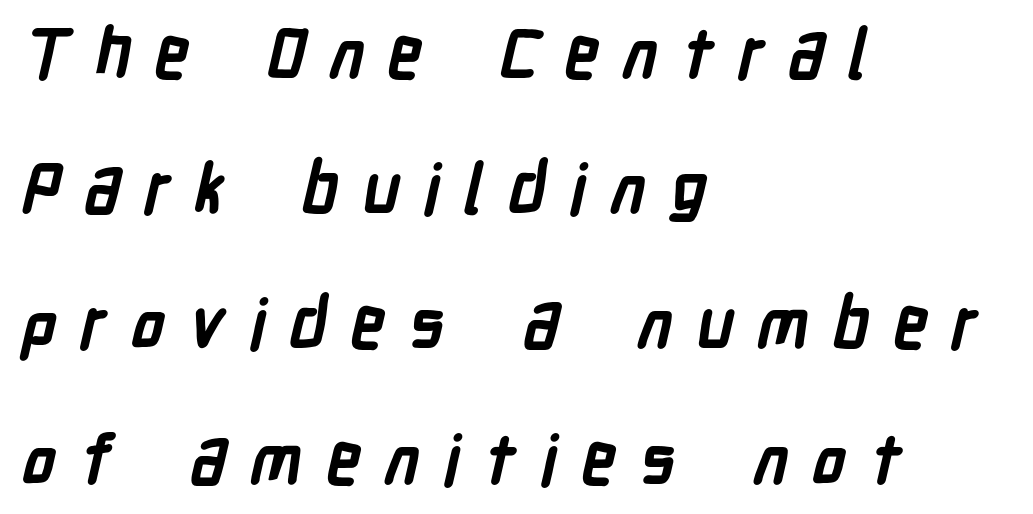
{"serif": "no", "bold": "yes", "weight": "semibold", "width": "condensed", "stroke_contrast": "low", "x_height": "medium", "monospaced": "no", "underline": "no", "align": "left", "line_spacing": "loose", "line_spacing_ratio": 1.96, "letter_spacing": "wide", "letter_spacing_em": 0.34, "glyph_px": 69}
